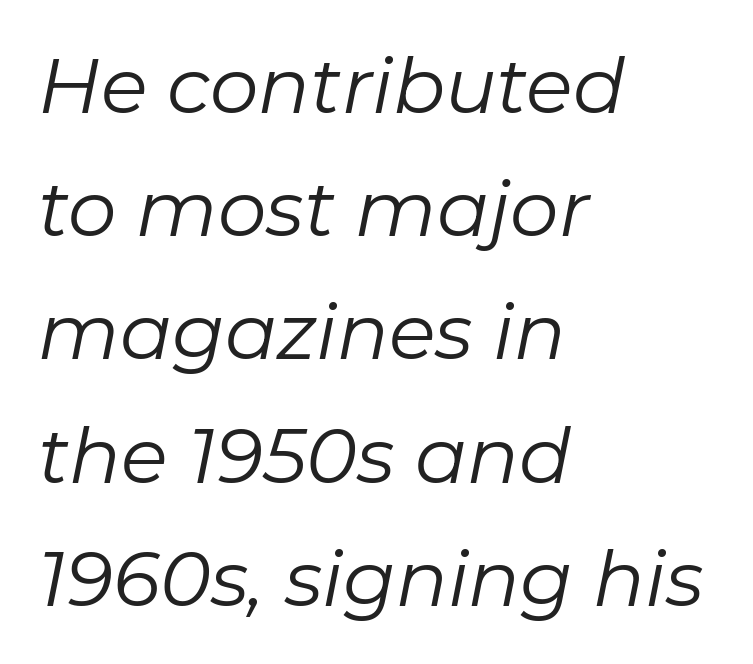
The image shows 77 px regular-weight type, italic (leaning right); set left-aligned, normal line spacing (1.6x), normal letter spacing, not underlined; low stroke contrast and a medium x-height.
